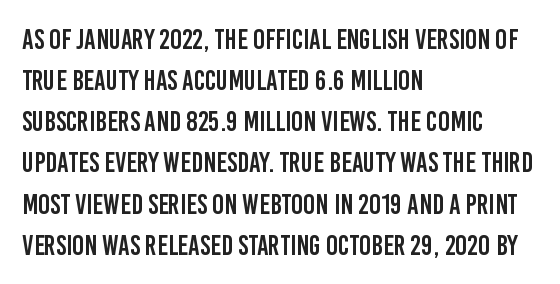
{"serif": "no", "italic": "no", "width": "condensed", "stroke_contrast": "low", "x_height": "large", "monospaced": "no", "underline": "no", "align": "left", "line_spacing": "normal", "line_spacing_ratio": 1.47, "letter_spacing": "normal", "letter_spacing_em": 0.0, "glyph_px": 28}
